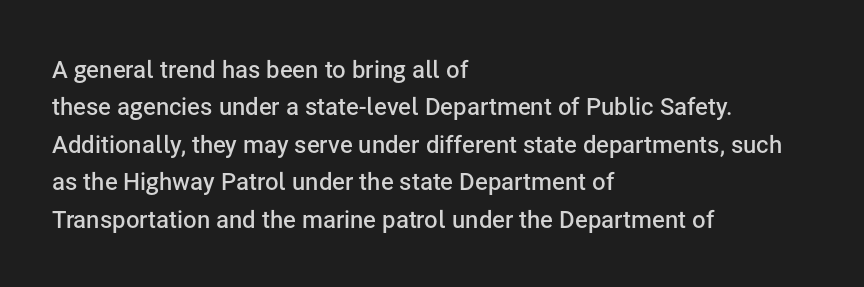
The image shows 24 px text type, upright; set left-aligned, normal line spacing (1.56x), normal letter spacing, not underlined.
